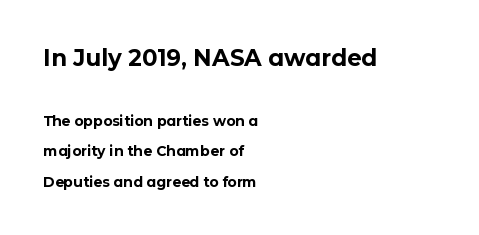
{"italic": "no", "bold": "yes", "underline": "no", "align": "left", "line_spacing": "loose", "line_spacing_ratio": 2.19, "letter_spacing": "normal", "letter_spacing_em": 0.0, "larger_block": "first", "size_ratio": 1.64, "glyph_px": 23}
